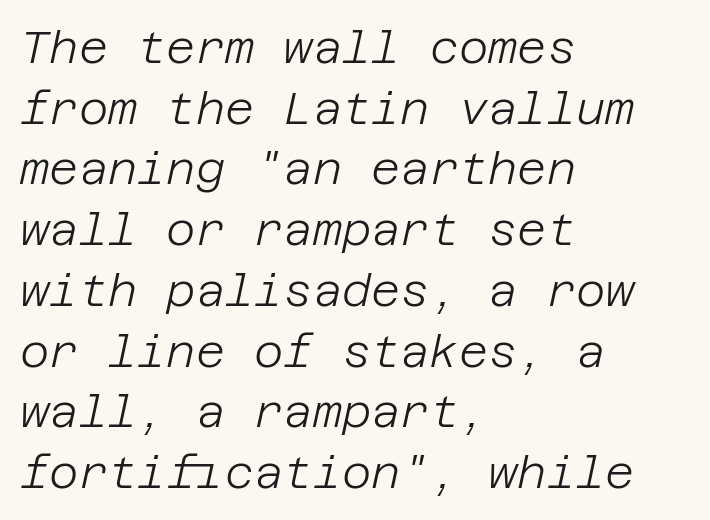
Slant detected: the letters are inclined. How would I describe the line gaps? Plain and ordinary. Is this a heavy cut? Hardly; it is regular or lighter. A student would call this left alignment; a typographer would say flush left, rag right.
